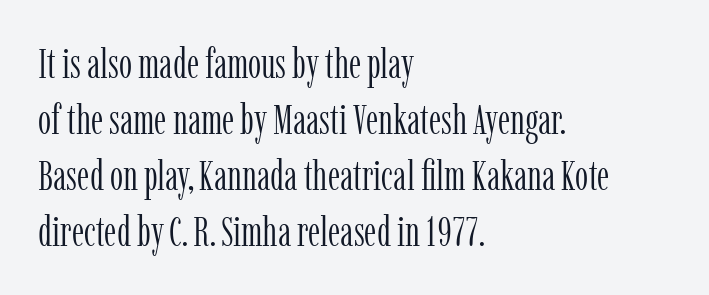
Q: Is the text bold? A: No.
Q: Is the text italic (slanted)? A: No, it is upright.
Q: Is the typeface a serif or a sans-serif typeface? A: Serif.
Q: Is the text underlined? A: No.
Q: How is the paragraph aligned? A: Left-aligned.
Q: Is the spacing between letters normal or unusually wide? A: Normal.
Q: Is the spacing between lines tight, normal or loose? A: Normal.
Q: Width (condensed, normal, or wide)? A: Condensed.
Q: Stroke contrast? A: Low.
Q: x-height? A: Medium.
Q: Monospaced? A: No.
